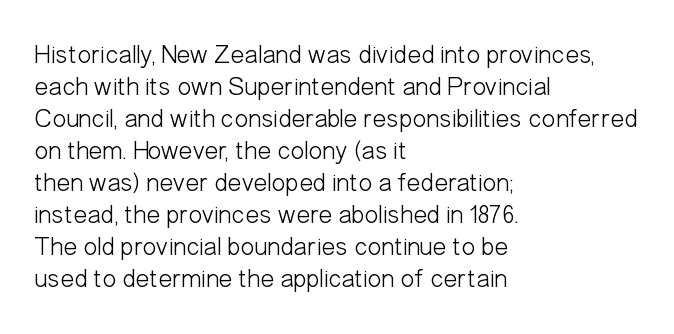
{"italic": "no", "bold": "no", "underline": "no", "align": "left", "line_spacing_ratio": 1.23, "letter_spacing": "normal", "letter_spacing_em": 0.0, "glyph_px": 26}
